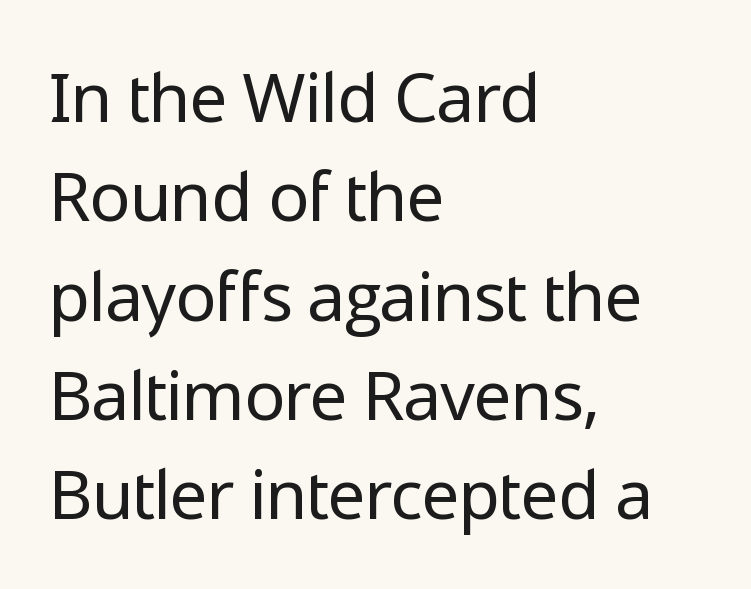
{"serif": "no", "italic": "no", "bold": "no", "weight": "regular", "width": "normal", "stroke_contrast": "low", "x_height": "medium", "monospaced": "no", "underline": "no", "align": "left", "line_spacing": "normal", "line_spacing_ratio": 1.46, "letter_spacing": "normal", "letter_spacing_em": 0.0, "glyph_px": 68}
